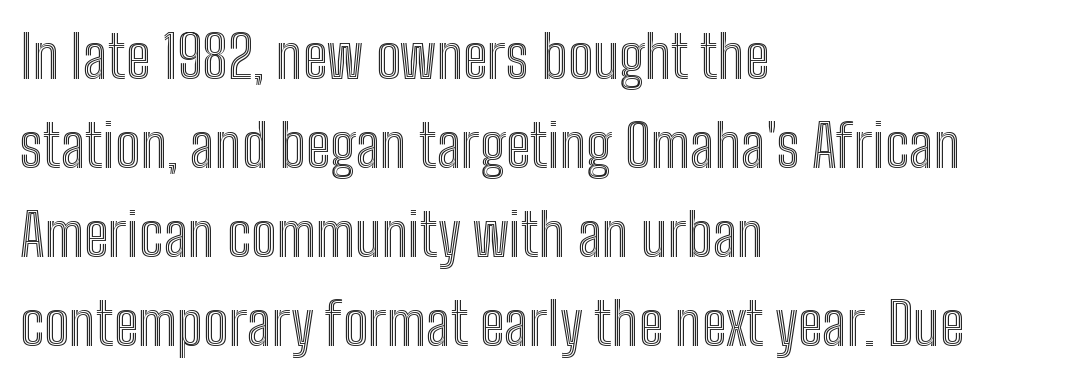
The image shows 59 px condensed type, upright; set left-aligned, normal line spacing (1.51x), normal letter spacing, not underlined; a medium x-height.
